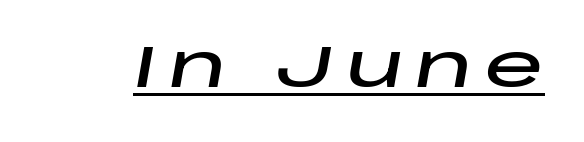
A typesetter would call this heavily tracked-out type. A typographer would call this underscored text. The text carries the slant typical of an italic or oblique font. Here the designer chose a conventional face with non-uniform glyph widths.
